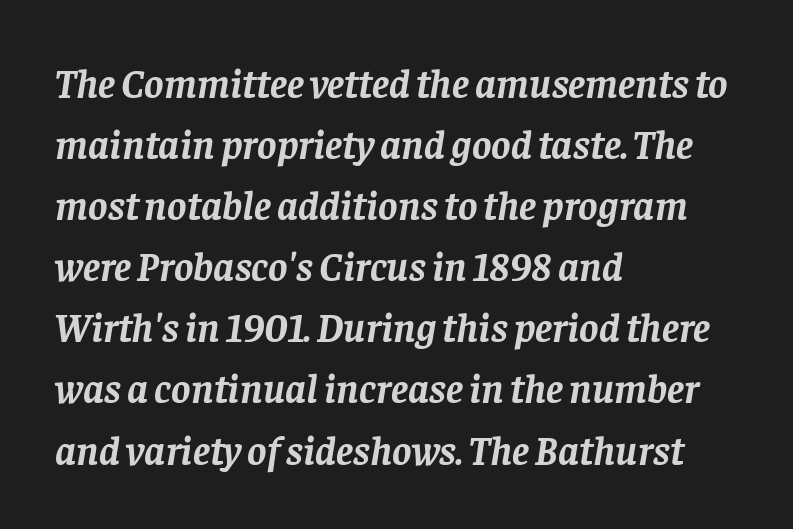
{"serif": "yes", "italic": "yes", "lean": "right", "slant_degrees": 8, "bold": "yes", "weight": "semibold", "width": "normal", "stroke_contrast": "low", "x_height": "large", "monospaced": "no", "underline": "no", "align": "left", "line_spacing": "normal", "line_spacing_ratio": 1.49, "letter_spacing": "normal", "letter_spacing_em": 0.0, "glyph_px": 41}
